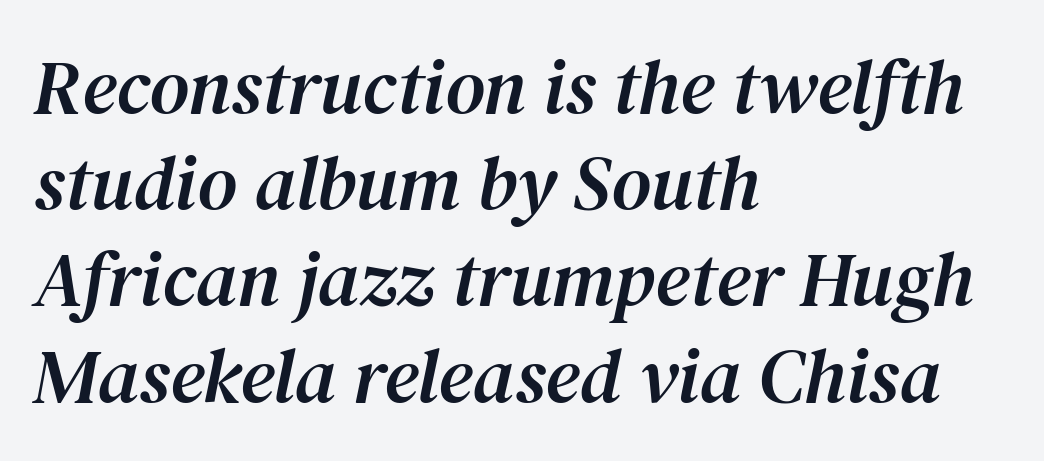
The image shows 77 px serif type, italic (leaning right); set left-aligned, normal line spacing (1.25x), normal letter spacing, not underlined; medium stroke contrast and a medium x-height.
